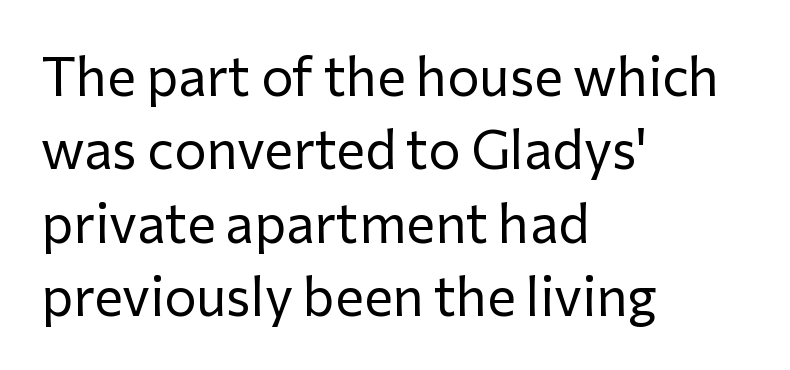
Q: Is the text bold? A: No.
Q: Is the text italic (slanted)? A: No, it is upright.
Q: Is the typeface a serif or a sans-serif typeface? A: Sans-serif.
Q: Is the text underlined? A: No.
Q: How is the paragraph aligned? A: Left-aligned.
Q: Is the spacing between letters normal or unusually wide? A: Normal.
Q: Is the spacing between lines tight, normal or loose? A: Normal.
Q: Width (condensed, normal, or wide)? A: Normal.
Q: Stroke contrast? A: Low.
Q: x-height? A: Medium.
Q: Monospaced? A: No.
